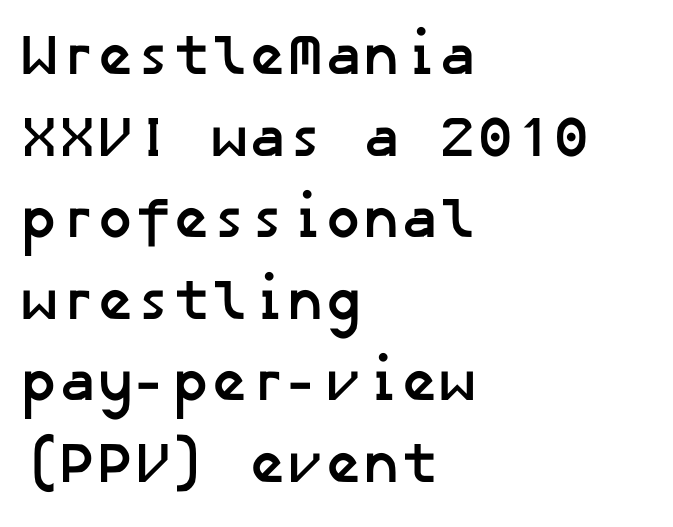
Each glyph is drawn with heavy, bold strokes. Is there much room between lines? A standard amount, neither cramped nor airy. Words appear dense and cohesive because spacing is normal. The paragraph shown leans on its left margin. Nobody drew a line under any word here. Nope, no serifs anywhere on these letters.
